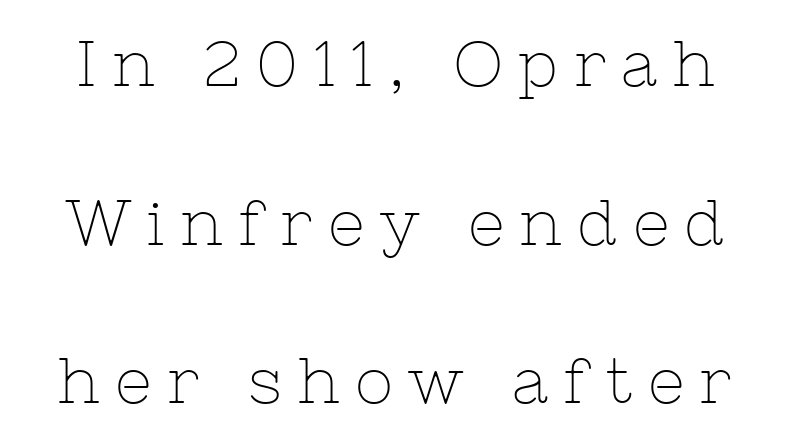
Q: Is the text bold? A: No.
Q: Is the text italic (slanted)? A: No, it is upright.
Q: Is the typeface a serif or a sans-serif typeface? A: Serif.
Q: Is the text underlined? A: No.
Q: Is the spacing between letters normal or unusually wide? A: Unusually wide.
Q: Is the spacing between lines tight, normal or loose? A: Loose.
Q: Width (condensed, normal, or wide)? A: Normal.
Q: Stroke contrast? A: Low.
Q: x-height? A: Medium.
Q: Monospaced? A: No.
